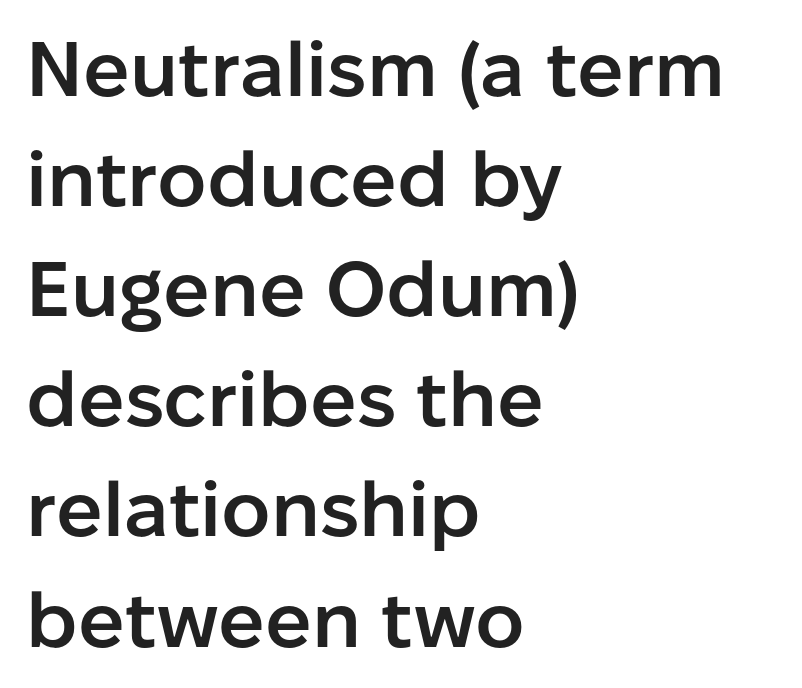
Q: Is the text bold? A: Semi-bold.
Q: Is the text italic (slanted)? A: No, it is upright.
Q: Is the typeface a serif or a sans-serif typeface? A: Sans-serif.
Q: Is the text underlined? A: No.
Q: How is the paragraph aligned? A: Left-aligned.
Q: Is the spacing between letters normal or unusually wide? A: Normal.
Q: Is the spacing between lines tight, normal or loose? A: Normal.
Q: Width (condensed, normal, or wide)? A: Normal.
Q: Stroke contrast? A: Low.
Q: x-height? A: Medium.
Q: Monospaced? A: No.
